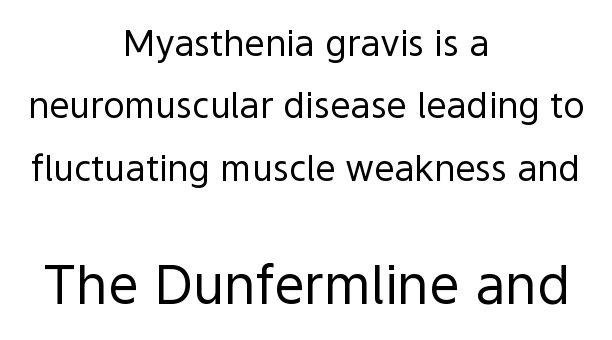
{"serif": "no", "italic": "no", "bold": "no", "weight": "regular", "width": "normal", "x_height": "medium", "monospaced": "no", "underline": "no", "align": "center", "line_spacing_ratio": 1.73, "letter_spacing": "normal", "letter_spacing_em": 0.0, "larger_block": "second", "size_ratio": 1.5, "glyph_px": 54}
